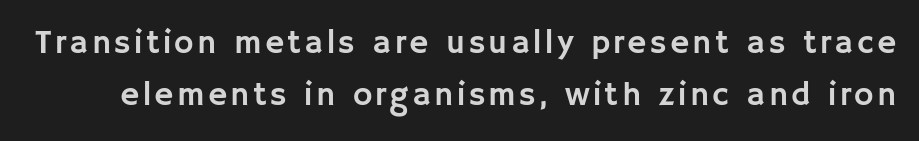
Q: Is the text italic (slanted)? A: No, it is upright.
Q: Is the typeface a serif or a sans-serif typeface? A: Sans-serif.
Q: Is the text underlined? A: No.
Q: Is the spacing between lines tight, normal or loose? A: Normal.
Q: Width (condensed, normal, or wide)? A: Normal.
Q: Stroke contrast? A: Low.
Q: x-height? A: Large.
Q: Monospaced? A: No.
